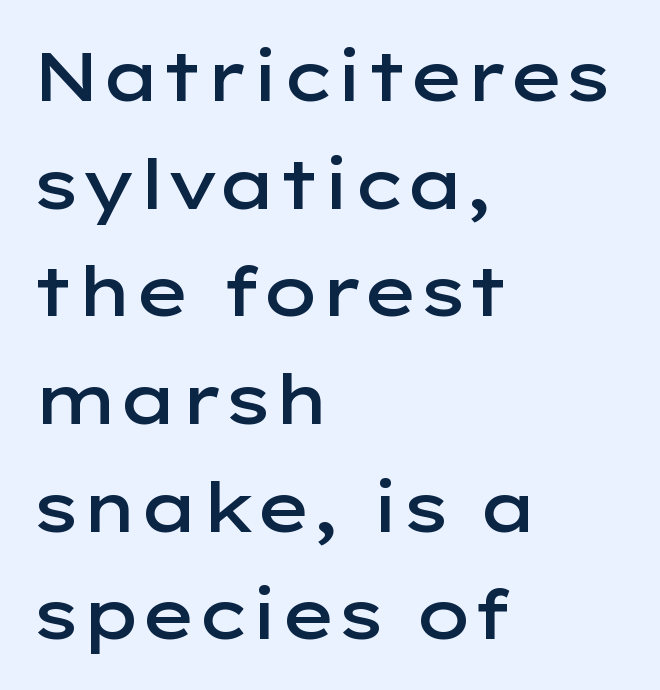
The image shows 69 px semibold, wide sans-serif type, upright; set left-aligned, normal line spacing (1.56x), normal letter spacing, not underlined; low stroke contrast and a medium x-height.
